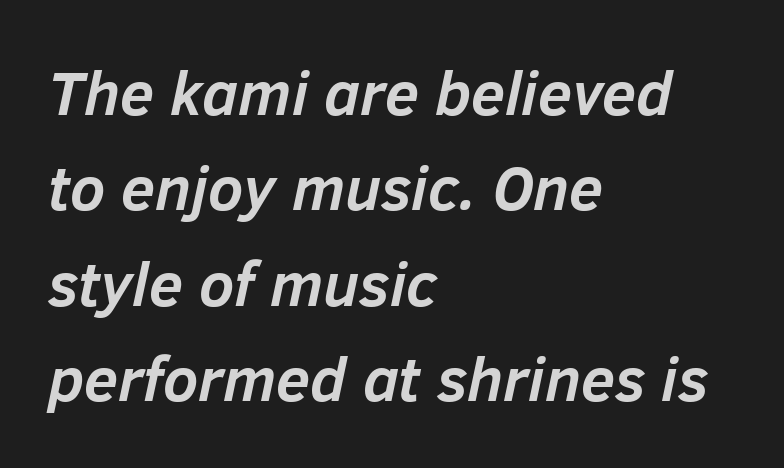
Notice how thick the strokes are: this is what a full bold looks like. The type is set solid horizontally, with unmodified tracking. Leading: standard. Notice how the passage keeps a crisp vertical edge on the left only. Think of a printed novel: that variable character pitch is what you see here. Check the space under the baseline: it is left empty.
